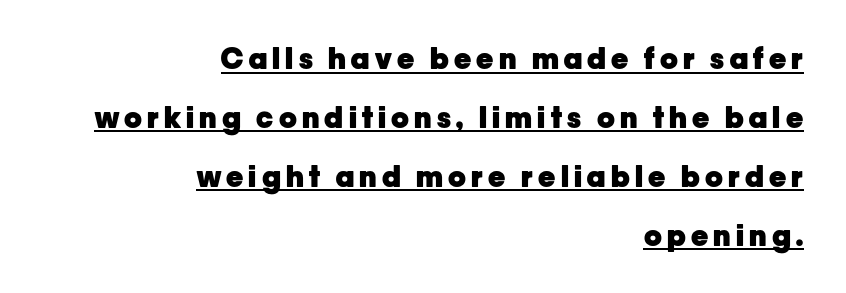
Q: Is the text bold? A: Yes.
Q: Is the text italic (slanted)? A: No, it is upright.
Q: Is the typeface a serif or a sans-serif typeface? A: Sans-serif.
Q: Is the text underlined? A: Yes.
Q: How is the paragraph aligned? A: Right-aligned.
Q: Is the spacing between lines tight, normal or loose? A: Loose.
Q: Width (condensed, normal, or wide)? A: Normal.
Q: Stroke contrast? A: Low.
Q: x-height? A: Medium.
Q: Monospaced? A: No.
